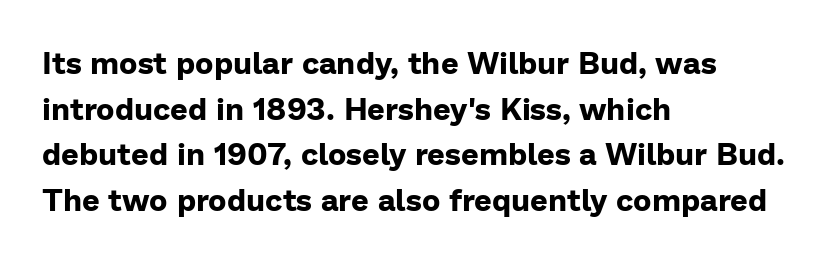
{"serif": "no", "italic": "no", "bold": "yes", "weight": "bold", "width": "normal", "stroke_contrast": "low", "x_height": "medium", "monospaced": "no", "underline": "no", "align": "left", "line_spacing": "normal", "line_spacing_ratio": 1.47, "letter_spacing": "normal", "letter_spacing_em": 0.0, "glyph_px": 31}
